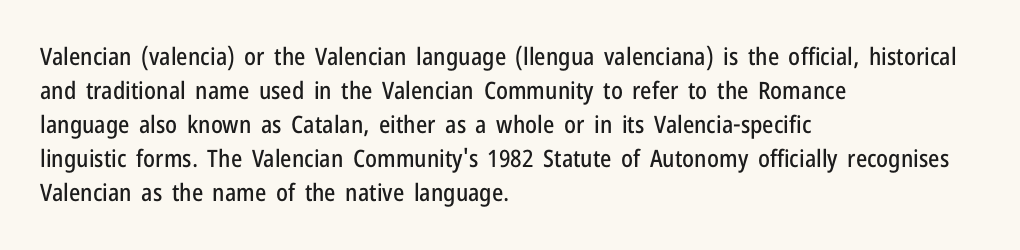
The image shows 24 px text type, upright; set left-aligned, normal line spacing (1.42x), normal letter spacing, not underlined.
